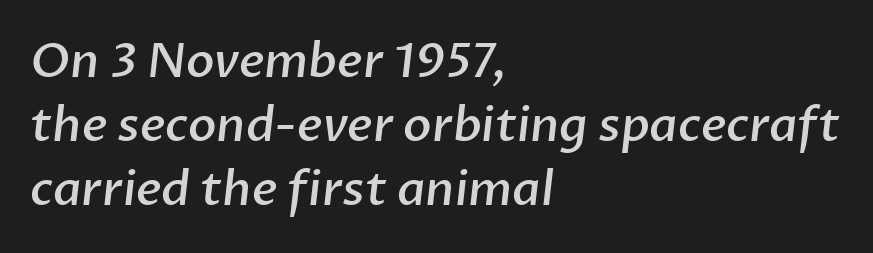
{"serif": "no", "bold": "semi", "weight": "semibold", "width": "normal", "stroke_contrast": "low", "x_height": "medium", "monospaced": "no", "underline": "no", "align": "left", "line_spacing": "normal", "line_spacing_ratio": 1.36, "letter_spacing": "normal", "letter_spacing_em": 0.0, "glyph_px": 47}
